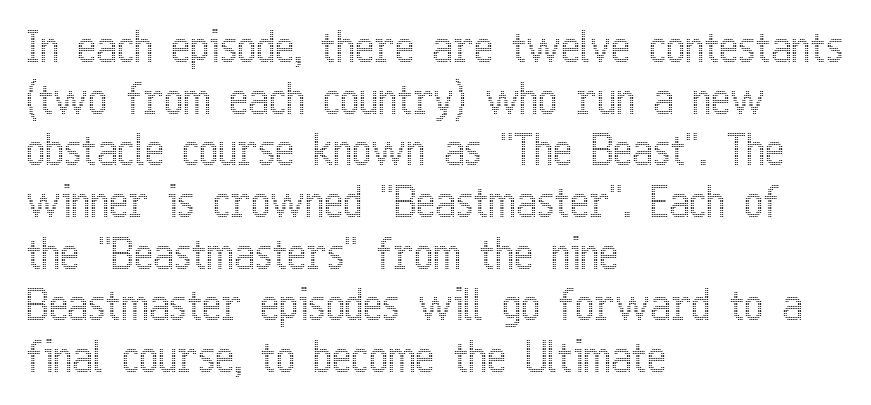
Q: Is the text italic (slanted)? A: No, it is upright.
Q: Is the text underlined? A: No.
Q: How is the paragraph aligned? A: Left-aligned.
Q: Is the spacing between letters normal or unusually wide? A: Normal.
Q: Is the spacing between lines tight, normal or loose? A: Normal.
Q: Width (condensed, normal, or wide)? A: Condensed.
Q: x-height? A: Medium.
Q: Monospaced? A: No.
